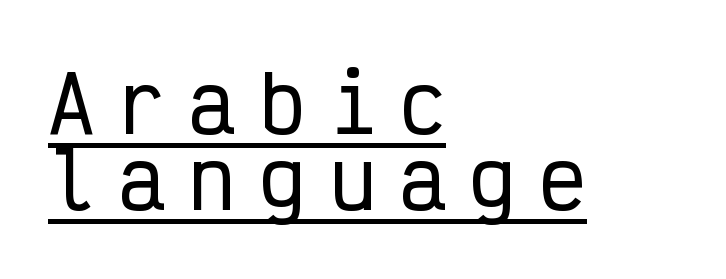
The image shows 78 px condensed sans-serif type, upright, monospaced; set left-aligned, tight line spacing (0.98x), unusually wide letter spacing (+0.3 em), underlined; low stroke contrast and a medium x-height.
